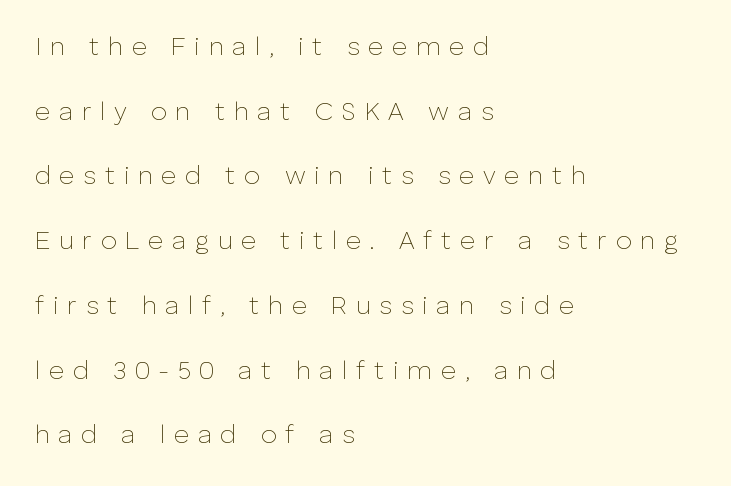
{"italic": "no", "bold": "no", "underline": "no", "align": "left", "line_spacing": "loose", "line_spacing_ratio": 2.49, "letter_spacing": "wide", "letter_spacing_em": 0.33, "glyph_px": 26}
